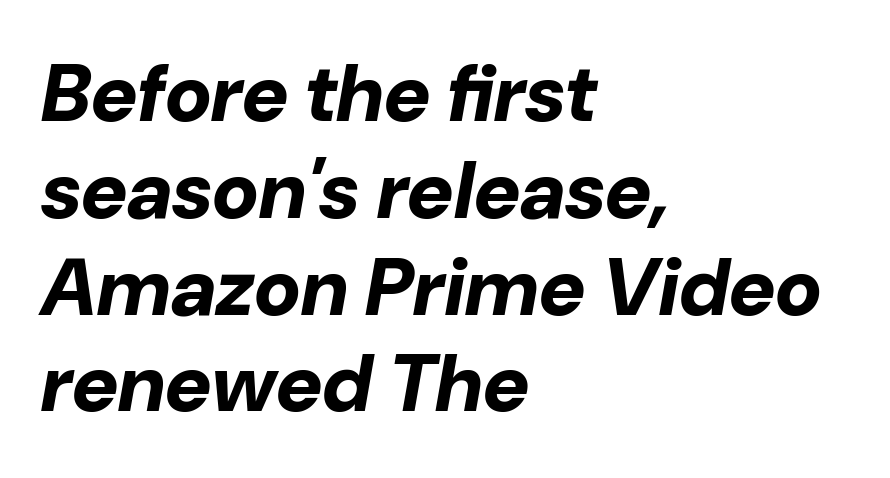
Q: Is the text bold? A: Yes.
Q: Is the text italic (slanted)? A: Yes, it leans right by about 10 degrees.
Q: Is the text underlined? A: No.
Q: How is the paragraph aligned? A: Left-aligned.
Q: Is the spacing between letters normal or unusually wide? A: Normal.
Q: Width (condensed, normal, or wide)? A: Normal.
Q: Stroke contrast? A: Low.
Q: x-height? A: Medium.
Q: Monospaced? A: No.
